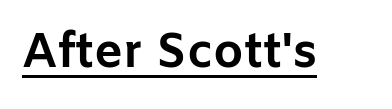
Heavy, bold letterforms. A baseline rule has been typeset under these characters. Compared with typical body copy, the letter spacing here is the same. These lines are rendered in a variable-pitch font.
